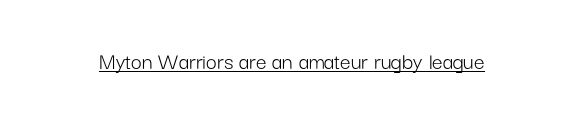
{"italic": "no", "bold": "no", "underline": "yes", "letter_spacing": "normal", "letter_spacing_em": 0.0, "glyph_px": 24}
